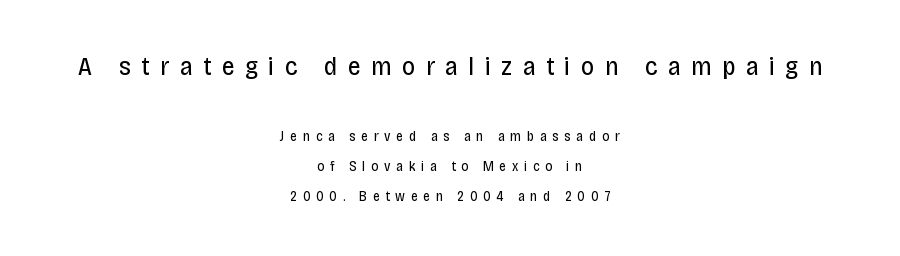
Clear beneath every line of the passage. Posture: vertical. Look at the tracking — it's clearly loosened, letters drifting apart. This block would shrink considerably if given ordinary leading; it's expanded now.
